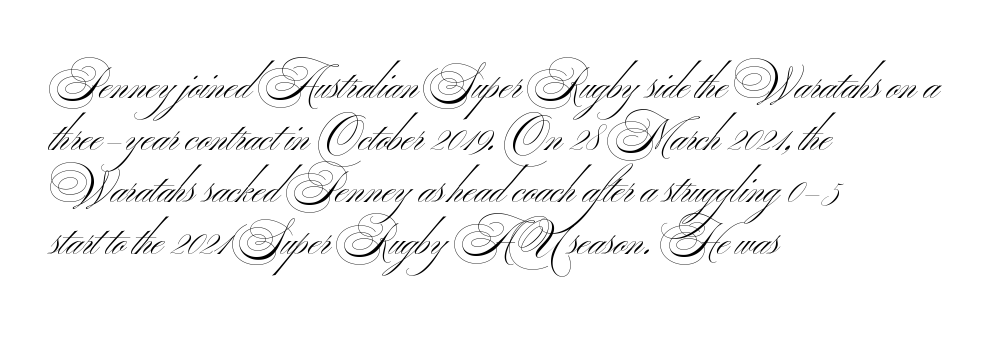
{"serif": "no", "bold": "no", "weight": "light", "width": "wide", "stroke_contrast": "medium", "x_height": "small", "monospaced": "no", "underline": "no", "align": "left", "line_spacing": "normal", "line_spacing_ratio": 1.27, "letter_spacing": "normal", "letter_spacing_em": 0.0, "glyph_px": 41}
